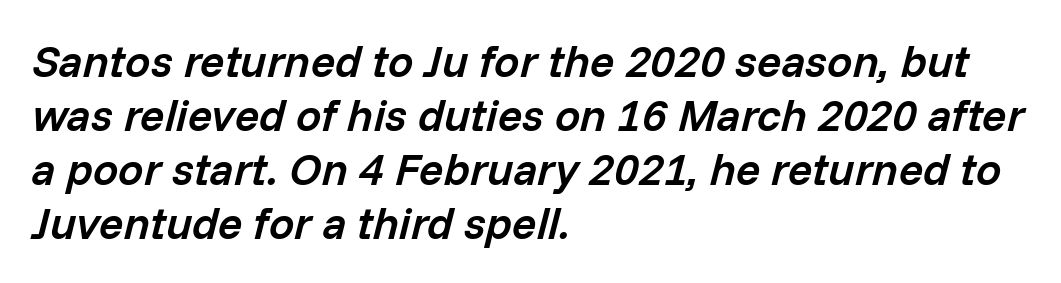
The image shows 45 px semibold type, italic (leaning right); set left-aligned, line spacing 1.2x, normal letter spacing, not underlined; low stroke contrast and a medium x-height.
